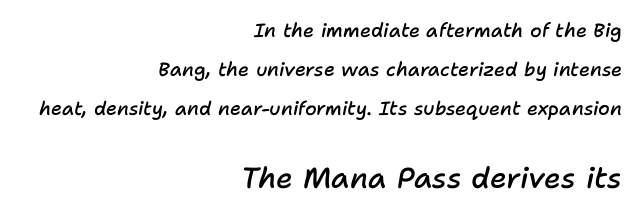
The image shows 29 px semibold type, italic (leaning right); set right-aligned, loose line spacing (2.06x), normal letter spacing, not underlined; the second (bottom) block is 1.53x larger; low stroke contrast and a medium x-height.
